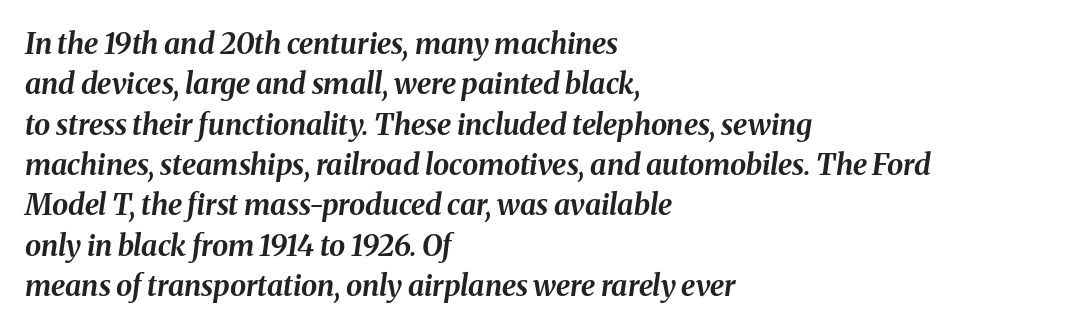
Q: Is the text bold? A: Yes.
Q: Is the text italic (slanted)? A: Yes, it leans right by about 8 degrees.
Q: Is the text underlined? A: No.
Q: How is the paragraph aligned? A: Left-aligned.
Q: Is the spacing between letters normal or unusually wide? A: Normal.
Q: Is the spacing between lines tight, normal or loose? A: Normal.
Q: Width (condensed, normal, or wide)? A: Normal.
Q: Stroke contrast? A: Medium.
Q: x-height? A: Medium.
Q: Monospaced? A: No.
